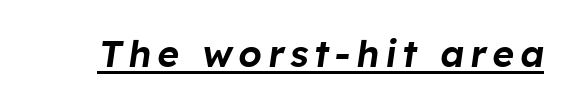
Q: Is the text italic (slanted)? A: Yes, it leans right by about 8 degrees.
Q: Is the text underlined? A: Yes.
Q: Width (condensed, normal, or wide)? A: Normal.
Q: Stroke contrast? A: Low.
Q: x-height? A: Medium.
Q: Monospaced? A: No.
